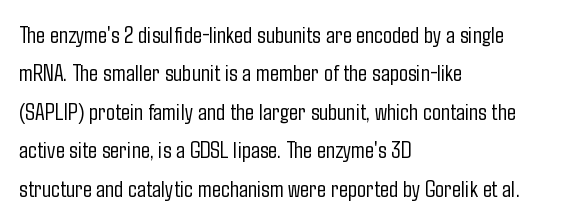
Plain, unruled lines of type. No heavy texture on the line: the type isn't bold. Look at the tracking — it's just the regular setting, nothing added. The axis of the letterforms is exactly vertical. The rows are spaced the way most documents space them.
